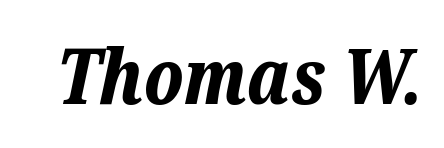
{"italic": "yes", "lean": "right", "slant_degrees": 12, "bold": "yes", "weight": "bold", "width": "normal", "stroke_contrast": "low", "x_height": "medium", "monospaced": "no", "underline": "no", "letter_spacing": "normal", "letter_spacing_em": 0.0, "glyph_px": 77}
